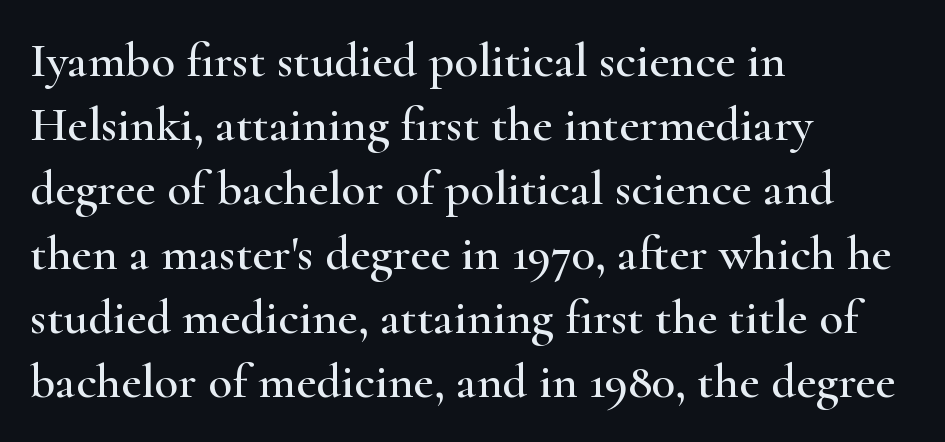
Character widths vary here, with narrow letters taking less room than wide ones. Inter-character spacing is left at the font's built-in metrics. Rendered with straight, roman letterforms. Line starts are locked; line ends wander. You can tell from the footed stems that serif type was used.
